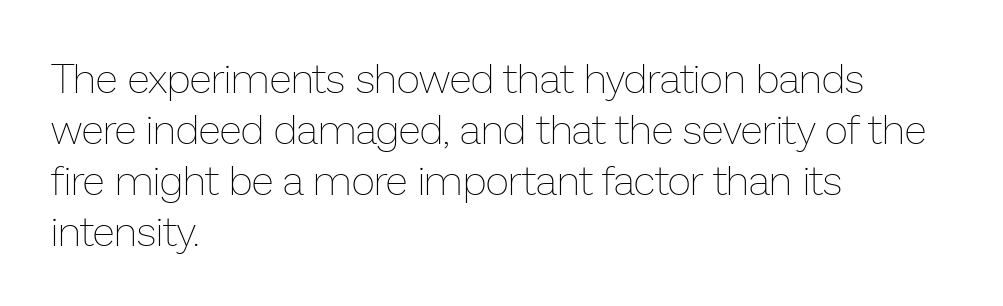
The image shows 41 px thin type, upright; set left-aligned, line spacing 1.24x, normal letter spacing, not underlined; low stroke contrast and a medium x-height.
